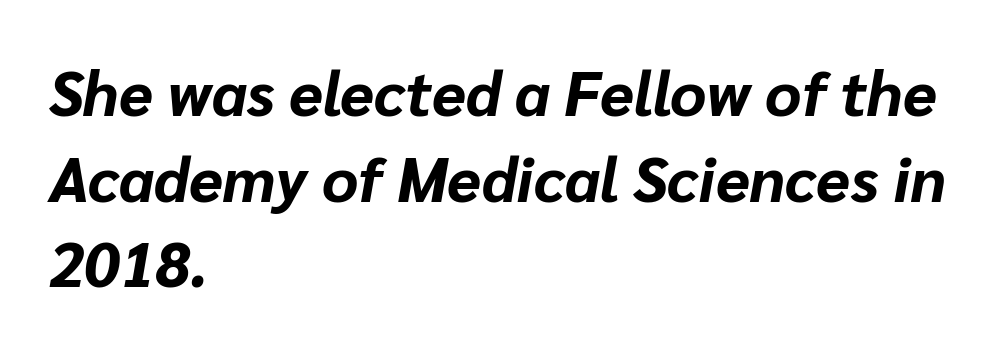
{"italic": "yes", "lean": "right", "slant_degrees": 10, "bold": "yes", "weight": "bold", "width": "normal", "stroke_contrast": "low", "x_height": "medium", "monospaced": "no", "underline": "no", "align": "left", "line_spacing": "normal", "line_spacing_ratio": 1.38, "letter_spacing": "normal", "letter_spacing_em": 0.0, "glyph_px": 62}
